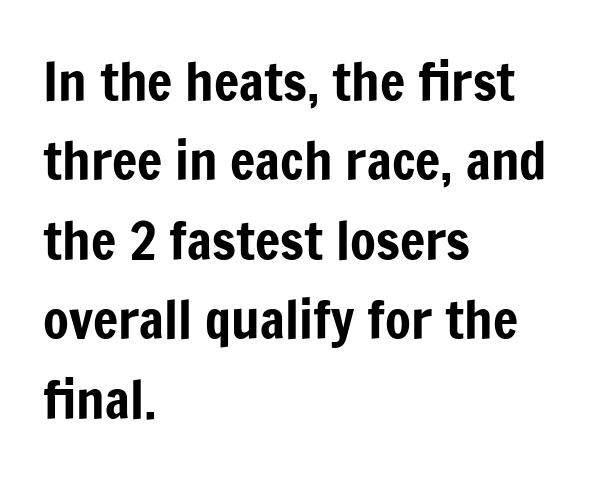
A roman cut, with each character standing at attention. No extra tracking has been applied to these lines. What kind of face is this? One without serifs — a sans. The area under the type is left untouched.
